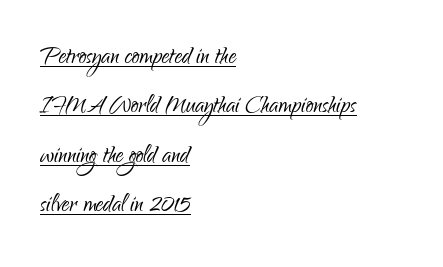
Q: Is the text bold? A: No.
Q: Is the text italic (slanted)? A: Yes.
Q: Is the typeface a serif or a sans-serif typeface? A: Sans-serif.
Q: Is the text underlined? A: Yes.
Q: How is the paragraph aligned? A: Left-aligned.
Q: Is the spacing between letters normal or unusually wide? A: Normal.
Q: Is the spacing between lines tight, normal or loose? A: Normal.
Q: Width (condensed, normal, or wide)? A: Condensed.
Q: Stroke contrast? A: Low.
Q: x-height? A: Small.
Q: Monospaced? A: No.
